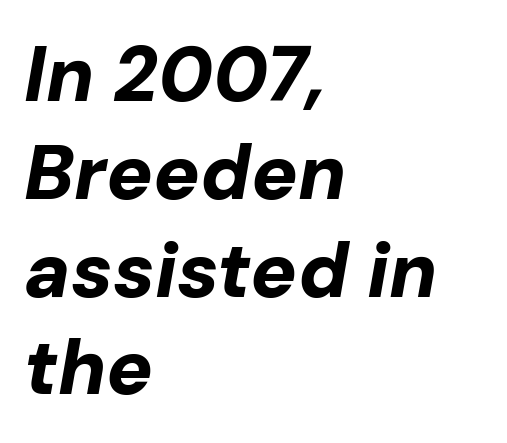
Normally led — the rows are evenly, conventionally spaced. A bare baseline throughout the passage. Proportional: the letters do not fall into vertical columns. The passage shown leans; its letterforms are oblique.
